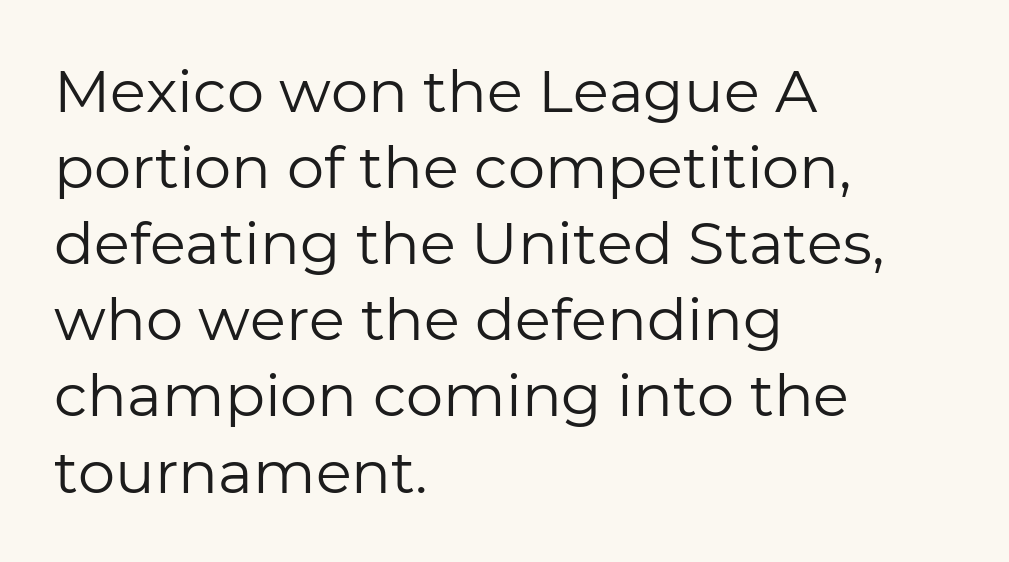
{"serif": "no", "italic": "no", "bold": "no", "weight": "regular", "width": "normal", "stroke_contrast": "low", "x_height": "medium", "monospaced": "no", "underline": "no", "align": "left", "line_spacing": "normal", "line_spacing_ratio": 1.29, "letter_spacing": "normal", "letter_spacing_em": 0.0, "glyph_px": 59}
